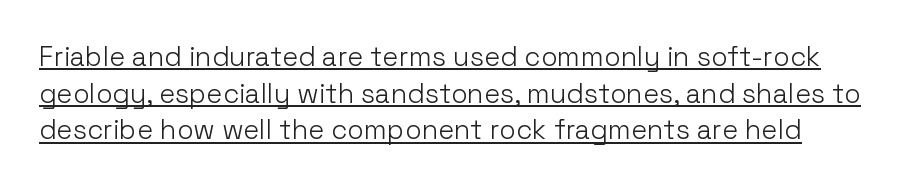
Words appear dense and cohesive because spacing is normal. The block of text has a typical density, with ordinary space between rows. The lettering stays uniformly vertical, giving the passage a roman look. The words here are underlined.
